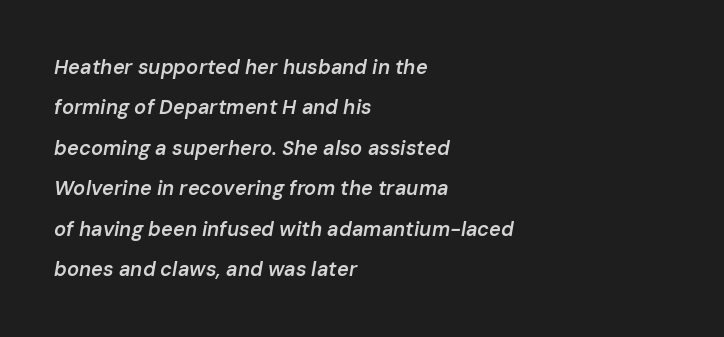
Q: Is the text bold? A: Semi-bold.
Q: Is the text italic (slanted)? A: Yes, it leans right by about 10 degrees.
Q: Is the text underlined? A: No.
Q: How is the paragraph aligned? A: Left-aligned.
Q: Is the spacing between letters normal or unusually wide? A: Normal.
Q: Is the spacing between lines tight, normal or loose? A: Loose.
